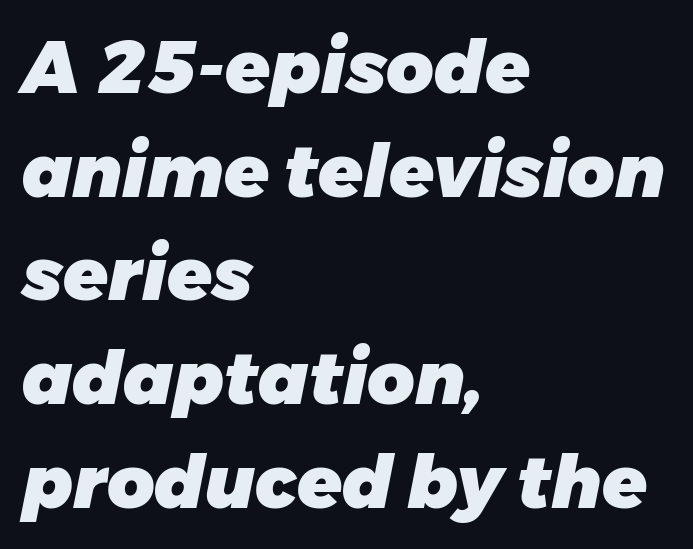
Q: Is the text bold? A: Yes.
Q: Is the text italic (slanted)? A: Yes, it leans right by about 11 degrees.
Q: Is the text underlined? A: No.
Q: How is the paragraph aligned? A: Left-aligned.
Q: Is the spacing between letters normal or unusually wide? A: Normal.
Q: Is the spacing between lines tight, normal or loose? A: Normal.
Q: Width (condensed, normal, or wide)? A: Normal.
Q: Stroke contrast? A: Low.
Q: x-height? A: Medium.
Q: Monospaced? A: No.
